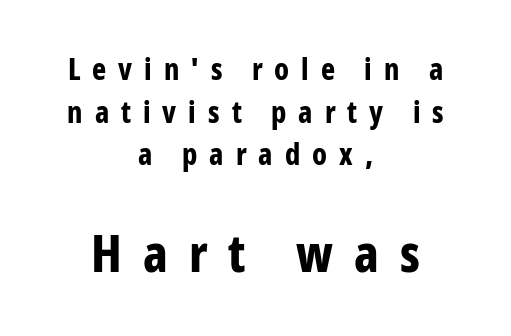
On the weight axis this lands at bold, roughly 700. Someone cranked the tracking dial way up on this one. Teacher's note: observe the equal gaps on both sides — that is centered alignment. The later block is typeset at a bigger size than the earlier block.
